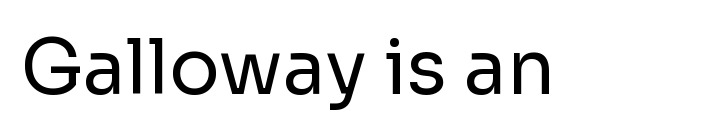
The rendering uses natural spacing where letterforms have individual widths. Default kerning and tracking; the words read as compact shapes. Do the letters lean? They stand straight. Honestly, there is no underline to notice here at all. Each letter's strokes conclude bluntly, with no projecting serifs. Is this a heavy cut? Hardly; it is regular or lighter.
